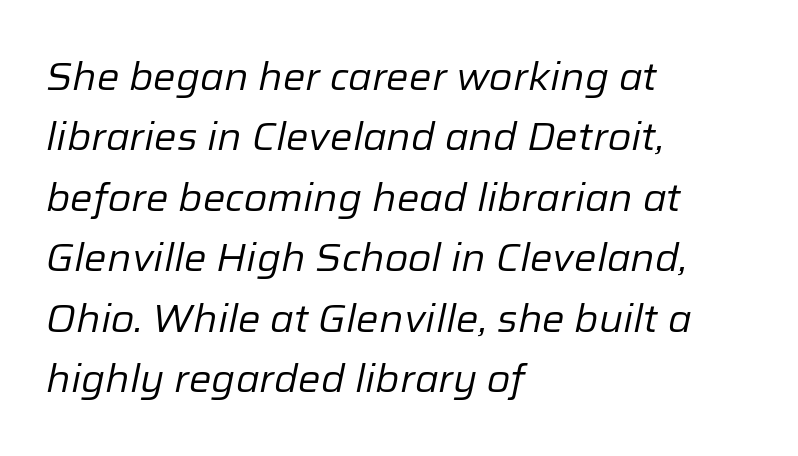
{"italic": "yes", "lean": "right", "slant_degrees": 12, "bold": "no", "weight": "regular", "width": "normal", "stroke_contrast": "low", "x_height": "medium", "monospaced": "no", "underline": "no", "align": "left", "line_spacing": "normal", "line_spacing_ratio": 1.59, "letter_spacing": "normal", "letter_spacing_em": 0.0, "glyph_px": 38}
